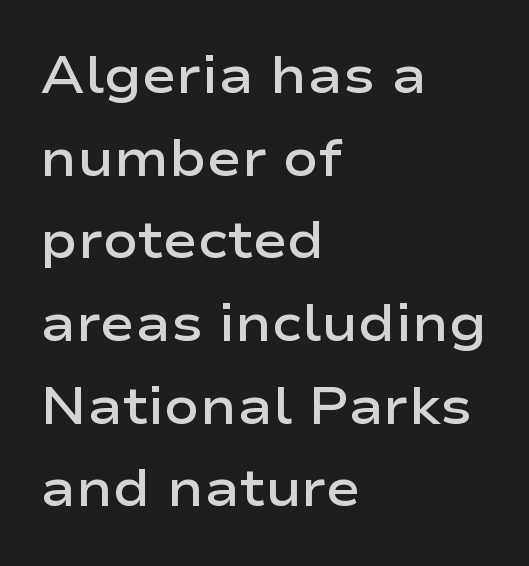
{"serif": "no", "italic": "no", "bold": "semi", "weight": "semibold", "width": "wide", "stroke_contrast": "low", "x_height": "medium", "monospaced": "no", "underline": "no", "align": "left", "line_spacing": "normal", "line_spacing_ratio": 1.59, "letter_spacing": "normal", "letter_spacing_em": 0.0, "glyph_px": 52}
